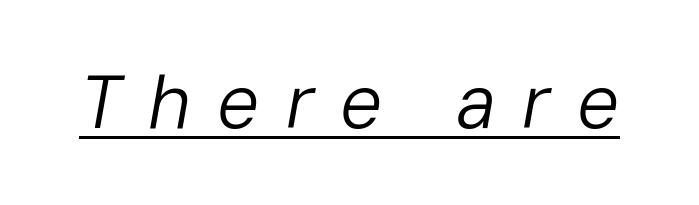
Q: Is the text bold? A: No.
Q: Is the text italic (slanted)? A: Yes, it leans right by about 10 degrees.
Q: Is the text underlined? A: Yes.
Q: Is the spacing between letters normal or unusually wide? A: Unusually wide.
Q: Width (condensed, normal, or wide)? A: Normal.
Q: Stroke contrast? A: Low.
Q: x-height? A: Medium.
Q: Monospaced? A: No.
